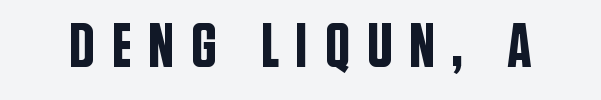
The image shows 62 px condensed sans-serif type, upright; set unusually wide letter spacing (+0.26 em), not underlined; low stroke contrast and a large x-height.
